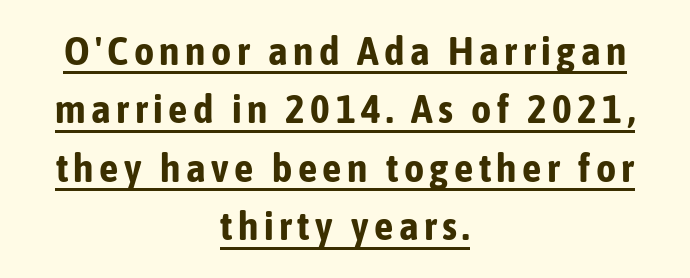
Q: Is the text bold? A: Yes.
Q: Is the text italic (slanted)? A: No, it is upright.
Q: Is the typeface a serif or a sans-serif typeface? A: Sans-serif.
Q: Is the text underlined? A: Yes.
Q: How is the paragraph aligned? A: Centered.
Q: Is the spacing between lines tight, normal or loose? A: Normal.
Q: Width (condensed, normal, or wide)? A: Condensed.
Q: Stroke contrast? A: Low.
Q: x-height? A: Medium.
Q: Monospaced? A: No.
